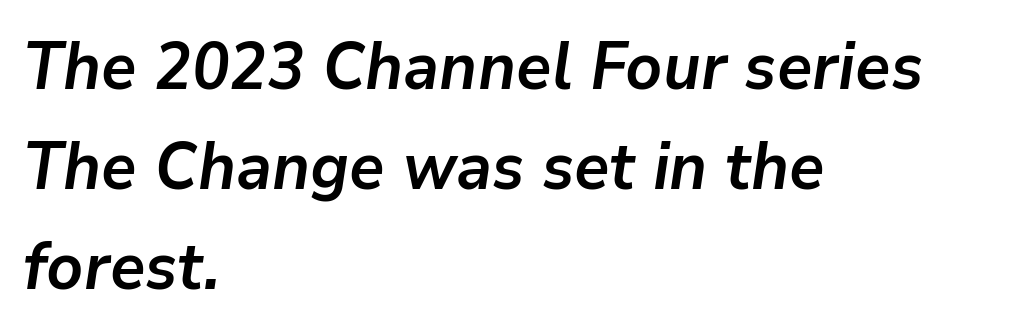
{"italic": "yes", "lean": "right", "slant_degrees": 9, "bold": "yes", "weight": "semibold", "width": "normal", "stroke_contrast": "low", "x_height": "medium", "monospaced": "no", "underline": "no", "align": "left", "line_spacing": "normal", "line_spacing_ratio": 1.54, "letter_spacing": "normal", "letter_spacing_em": 0.0, "glyph_px": 65}
